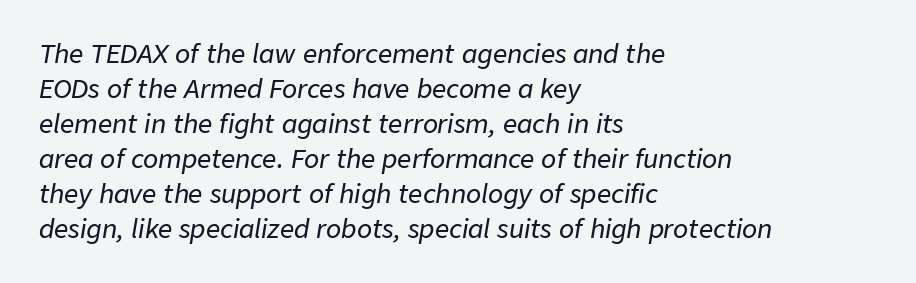
The image shows 25 px text type, italic (leaning right); set left-aligned, normal line spacing (1.4x), normal letter spacing, not underlined.
